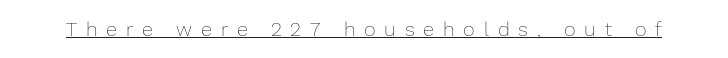
Vertical strokes here are truly vertical. Is there an underline? Yes — a line sits under the letters. Unbolded letterforms with no extra heft. Someone cranked the tracking dial way up on this one.
